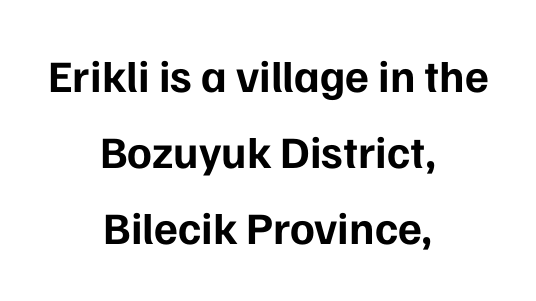
The face used here is proportionally spaced, like ordinary book or web type. Leftover space on each line is divided equally before and after the words. Stroke terminals: plain, sans-serif. The typesetting leans heavy: a genuine bold.
